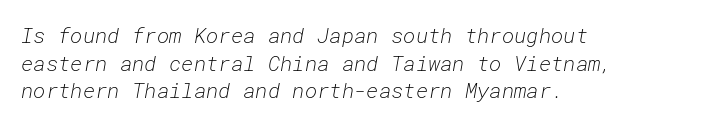
Q: Is the text bold? A: No.
Q: Is the text italic (slanted)? A: Yes, it leans right by about 10 degrees.
Q: Is the text underlined? A: No.
Q: How is the paragraph aligned? A: Left-aligned.
Q: Is the spacing between letters normal or unusually wide? A: Normal.
Q: Is the spacing between lines tight, normal or loose? A: Normal.
